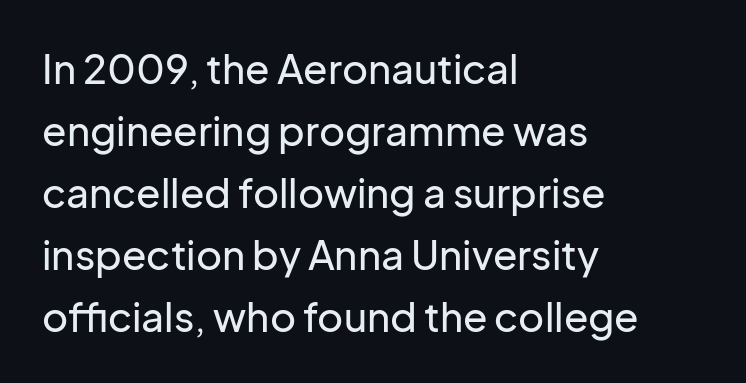
Q: Is the text italic (slanted)? A: No, it is upright.
Q: Is the typeface a serif or a sans-serif typeface? A: Sans-serif.
Q: Is the text underlined? A: No.
Q: How is the paragraph aligned? A: Left-aligned.
Q: Is the spacing between letters normal or unusually wide? A: Normal.
Q: Is the spacing between lines tight, normal or loose? A: Normal.
Q: Width (condensed, normal, or wide)? A: Normal.
Q: Stroke contrast? A: Low.
Q: x-height? A: Medium.
Q: Monospaced? A: No.
